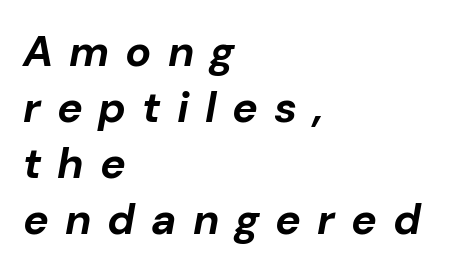
The image shows 43 px bold type, italic (leaning right); set left-aligned, normal line spacing (1.3x), unusually wide letter spacing (+0.37 em), not underlined; low stroke contrast and a medium x-height.
